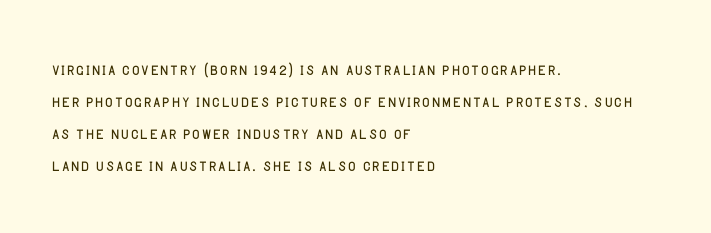
Vertical strokes here are truly vertical. The paragraph has a hard left edge and a soft right edge. The rendering uses a moderate line-height, typical for paragraphs. The cut favours lightness, reaching ordinary text weight at its darkest.
